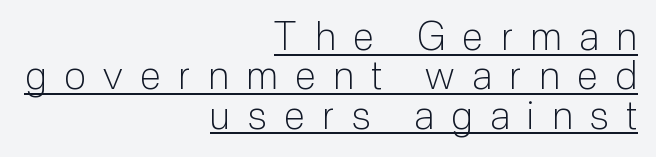
The passage shown has open, widely tracked lettering throughout. The type family on display is of the sans-serif kind. A typesetter would mark this as roman, not italic. One glance says dense: line gaps are narrower than usual.
